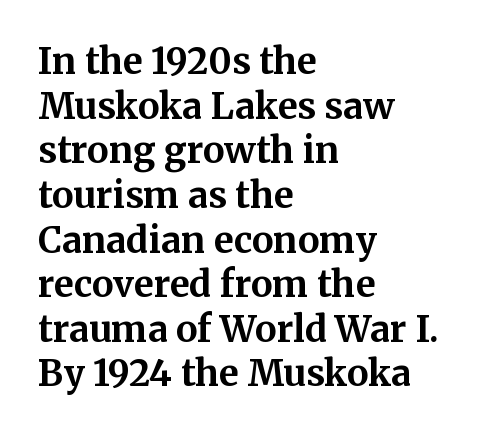
Q: Is the text bold? A: Yes.
Q: Is the text italic (slanted)? A: No, it is upright.
Q: Is the typeface a serif or a sans-serif typeface? A: Serif.
Q: Is the text underlined? A: No.
Q: How is the paragraph aligned? A: Left-aligned.
Q: Is the spacing between letters normal or unusually wide? A: Normal.
Q: Width (condensed, normal, or wide)? A: Normal.
Q: Stroke contrast? A: Medium.
Q: x-height? A: Medium.
Q: Monospaced? A: No.
